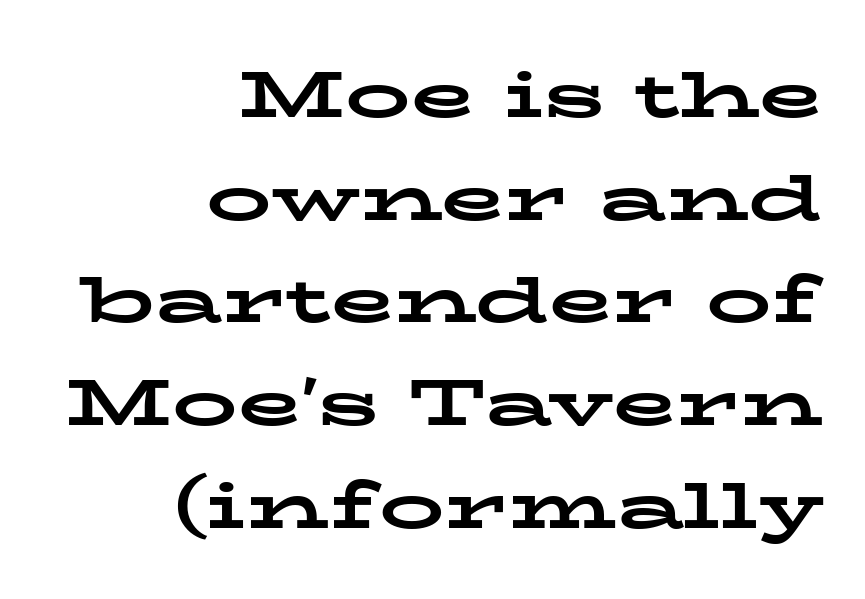
A typesetter would call this proportional, since set widths differ per character. The passage shown is emphatically bold. Ascenders rise straight up at ninety degrees. Quick note: interline space is typical. Words appear dense and cohesive because spacing is normal.
